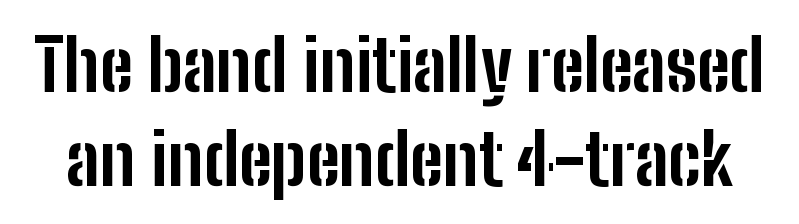
Q: Is the text bold? A: Yes.
Q: Is the text italic (slanted)? A: No, it is upright.
Q: Is the typeface a serif or a sans-serif typeface? A: Sans-serif.
Q: Is the text underlined? A: No.
Q: Is the spacing between letters normal or unusually wide? A: Normal.
Q: Is the spacing between lines tight, normal or loose? A: Normal.
Q: Width (condensed, normal, or wide)? A: Condensed.
Q: Stroke contrast? A: Low.
Q: x-height? A: Medium.
Q: Monospaced? A: No.
